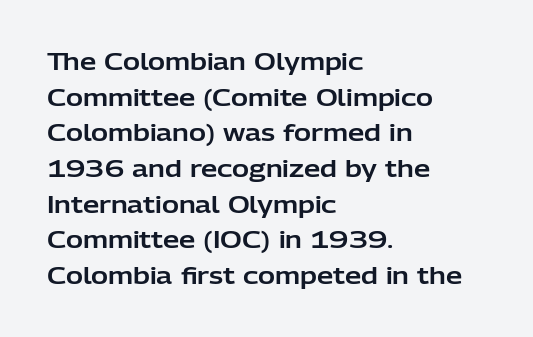
Every row of glyphs begins at an identical x-position on the left. The passage shown has conventional tracking throughout. A typesetter would mark this as roman, not italic. Letters rest on an invisible, unmarked baseline. In terms of leading, this rendering sits right in the middle.
